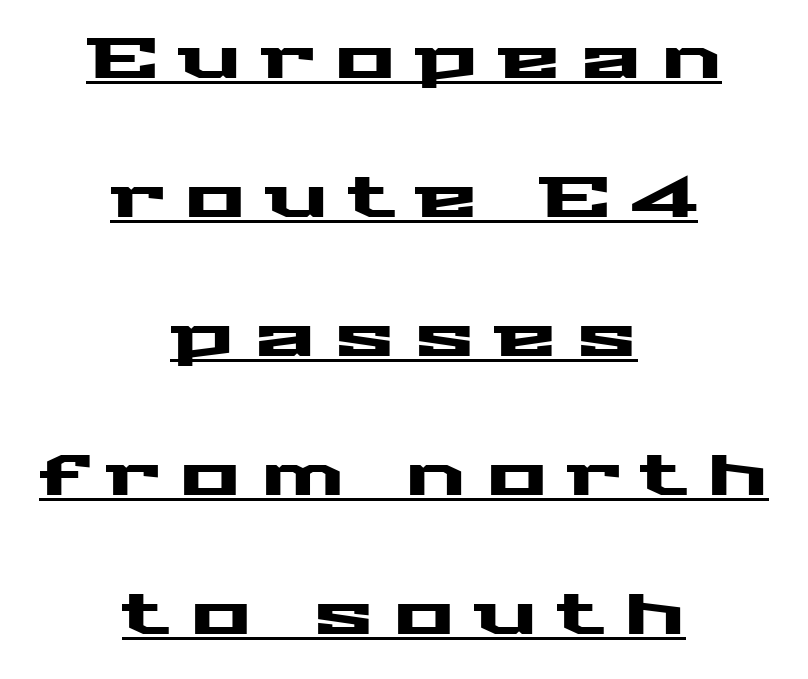
Q: Is the text italic (slanted)? A: No, it is upright.
Q: Is the typeface a serif or a sans-serif typeface? A: Sans-serif.
Q: Is the text underlined? A: Yes.
Q: How is the paragraph aligned? A: Centered.
Q: Is the spacing between letters normal or unusually wide? A: Unusually wide.
Q: Is the spacing between lines tight, normal or loose? A: Loose.
Q: Width (condensed, normal, or wide)? A: Wide.
Q: Stroke contrast? A: Medium.
Q: x-height? A: Medium.
Q: Monospaced? A: No.
